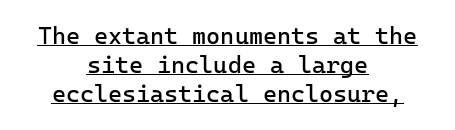
{"italic": "no", "bold": "no", "underline": "yes", "align": "center", "line_spacing_ratio": 1.21, "letter_spacing": "normal", "letter_spacing_em": 0.0, "glyph_px": 24}
